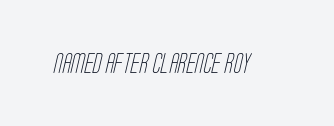
{"bold": "no", "underline": "no", "letter_spacing": "normal", "letter_spacing_em": 0.0, "glyph_px": 20}
